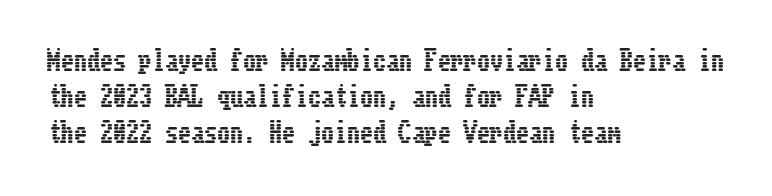
Q: Is the text italic (slanted)? A: No, it is upright.
Q: Is the text underlined? A: No.
Q: How is the paragraph aligned? A: Left-aligned.
Q: Is the spacing between letters normal or unusually wide? A: Normal.
Q: Is the spacing between lines tight, normal or loose? A: Normal.
